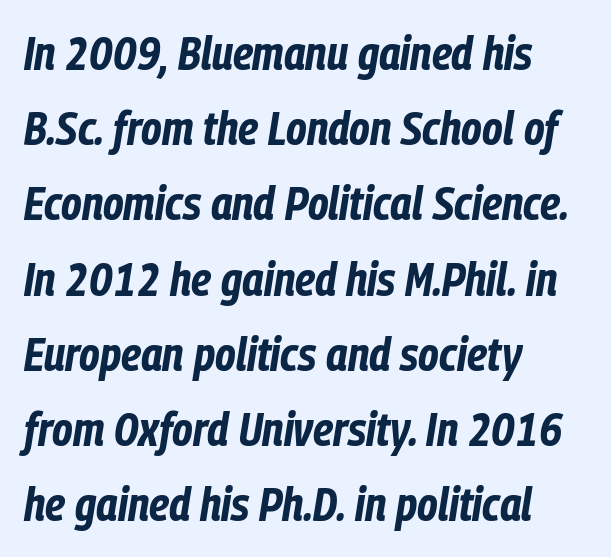
The vertical gap from one line to the next is medium. How heavy is the stroke? Heavy — this is a bold. Every character sits at an angle, as italics do. The face used here is proportionally spaced, like ordinary book or web type. Underline: absent. Compared with typical body copy, the letter spacing here is the same.
